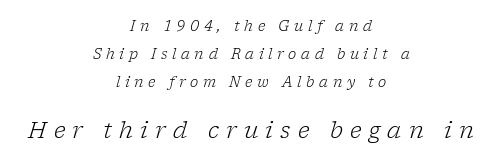
This block would shrink considerably if given ordinary leading; it's expanded now. On a weight scale, this lands at 450 or below. You get the small type first, then a jump to larger type. Display-style spreading of the glyphs; the letterfit is very open. Slant detected: the letters are inclined. One-word summary of the alignment: center.
